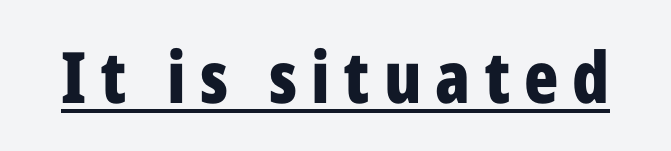
{"serif": "no", "italic": "no", "bold": "yes", "weight": "bold", "width": "condensed", "stroke_contrast": "low", "x_height": "medium", "monospaced": "no", "underline": "yes", "letter_spacing": "wide", "letter_spacing_em": 0.2, "glyph_px": 71}
